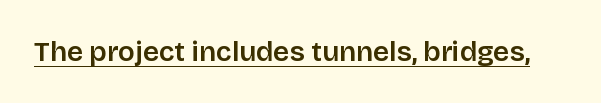
{"serif": "no", "italic": "no", "width": "normal", "stroke_contrast": "low", "x_height": "large", "monospaced": "no", "underline": "yes", "letter_spacing": "normal", "letter_spacing_em": 0.0, "glyph_px": 28}
